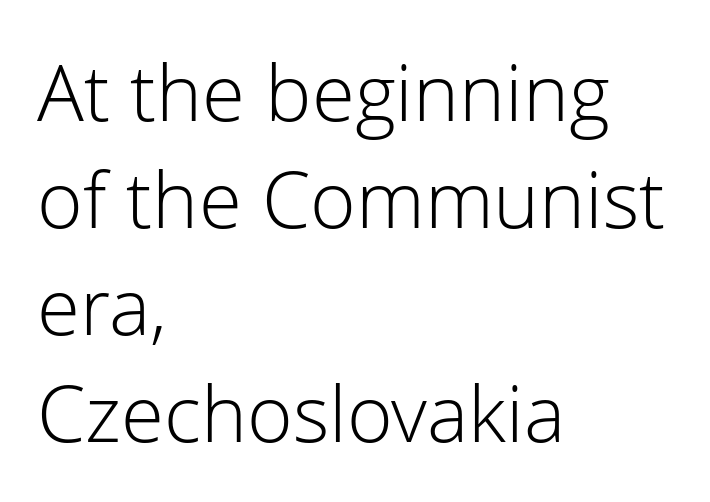
{"serif": "no", "italic": "no", "bold": "no", "weight": "light", "width": "normal", "stroke_contrast": "low", "x_height": "medium", "monospaced": "no", "underline": "no", "align": "left", "line_spacing": "normal", "line_spacing_ratio": 1.37, "letter_spacing": "normal", "letter_spacing_em": 0.0, "glyph_px": 78}
